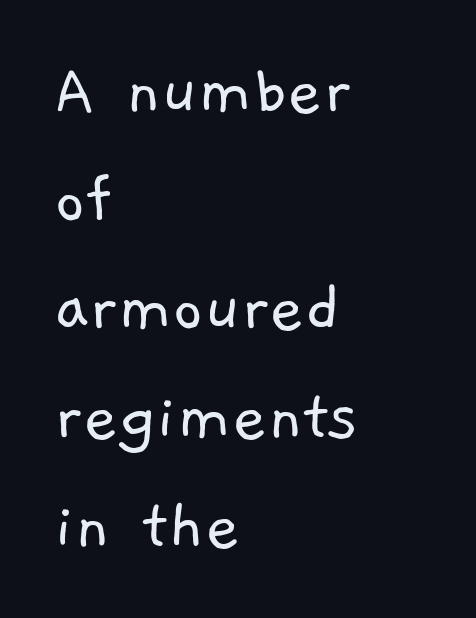
Students, observe: this is what conventionally led text looks like. A typesetter would call this proportional, since set widths differ per character. The tracking reads as untouched default to a designer's eye. Every row of glyphs begins at an identical x-position on the left. Think standard paragraph weight, or any step lighter than that.
